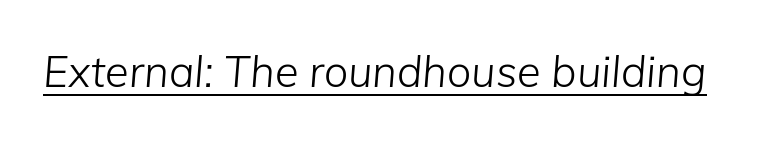
Q: Is the text bold? A: No.
Q: Is the text italic (slanted)? A: Yes, it leans right by about 5 degrees.
Q: Is the text underlined? A: Yes.
Q: Is the spacing between letters normal or unusually wide? A: Normal.
Q: Width (condensed, normal, or wide)? A: Normal.
Q: Stroke contrast? A: Low.
Q: x-height? A: Medium.
Q: Monospaced? A: No.
